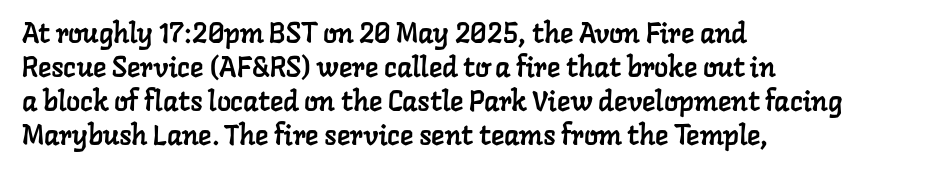
The image shows 28 px serif type; set left-aligned, line spacing 1.21x, normal letter spacing, not underlined; low stroke contrast and a medium x-height.
